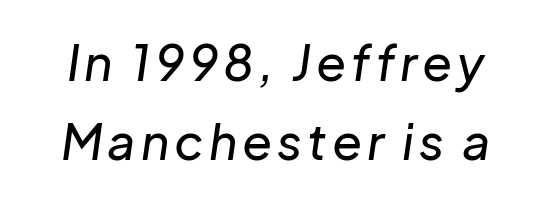
Each row of text sits above clean, open space. Quick note: italic. Think of a printed novel: that variable character pitch is what you see here. One glance says typical: line gaps are just what's usual.
